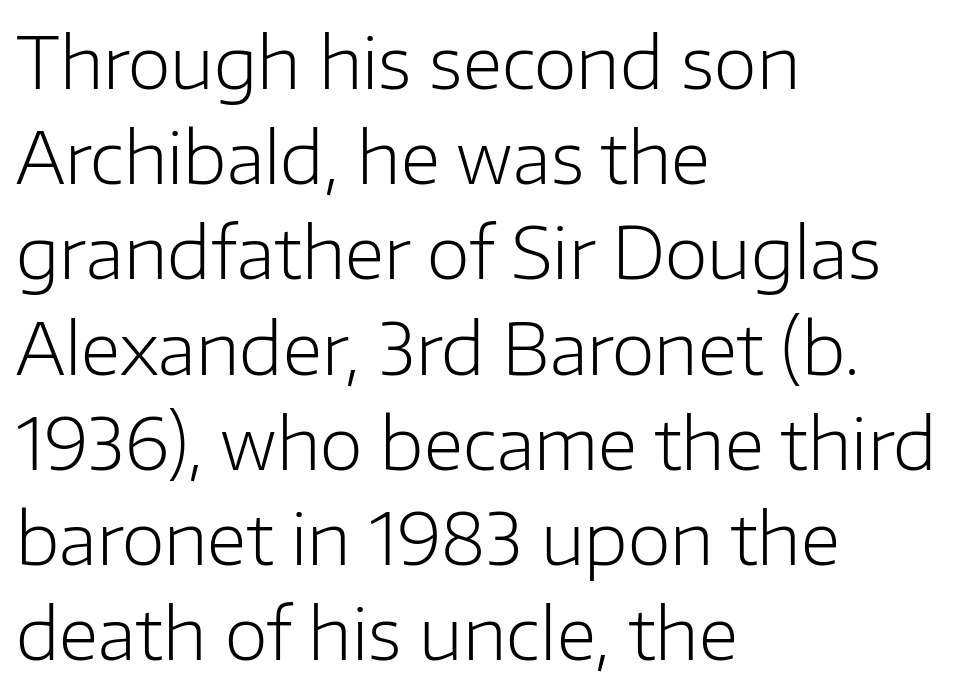
The lettering stays uniformly vertical, giving the passage a roman look. Caption: face not bold, strokes unweighted. Check where the strokes stop: nothing finishes them off — pure sans. This sample is left-justified, so line endings fall wherever the words run out. Think of a printed novel: that variable character pitch is what you see here.
